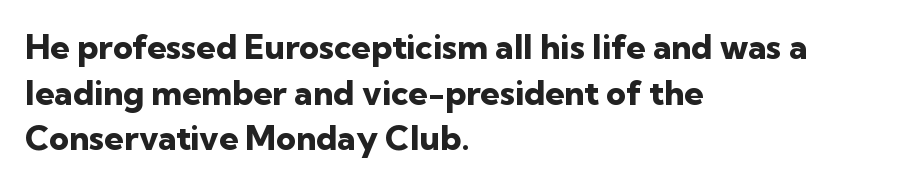
Beneath every word, the page is bare. Is the block centered? No — it sits flush against the left margin. Is the letter spacing exaggerated? No — it looks like the ordinary default. Is the type bold? Yes — the strokes are clearly thick and heavy. Spacing verdict: proportional, widths tailored to each character. Baseline-to-baseline distance is the conventional proportion of letter height.
